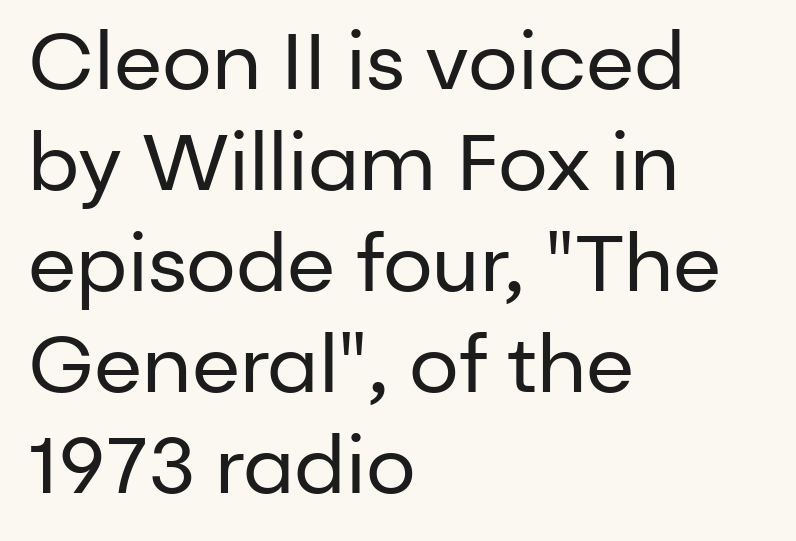
{"serif": "no", "italic": "no", "bold": "no", "weight": "regular", "width": "normal", "stroke_contrast": "low", "x_height": "medium", "monospaced": "no", "underline": "no", "align": "left", "line_spacing": "normal", "line_spacing_ratio": 1.28, "letter_spacing": "normal", "letter_spacing_em": 0.0, "glyph_px": 79}
